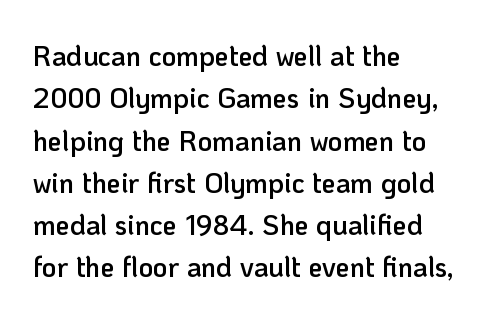
Q: Is the text bold? A: Semi-bold.
Q: Is the text italic (slanted)? A: No, it is upright.
Q: Is the typeface a serif or a sans-serif typeface? A: Sans-serif.
Q: Is the text underlined? A: No.
Q: How is the paragraph aligned? A: Left-aligned.
Q: Is the spacing between letters normal or unusually wide? A: Normal.
Q: Is the spacing between lines tight, normal or loose? A: Normal.
Q: Width (condensed, normal, or wide)? A: Normal.
Q: Stroke contrast? A: Low.
Q: x-height? A: Medium.
Q: Monospaced? A: No.
